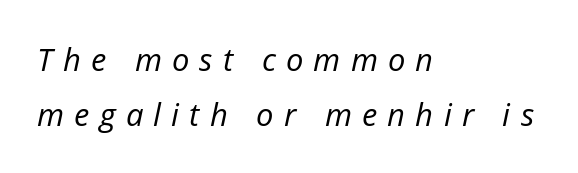
Q: Is the text bold? A: No.
Q: Is the text italic (slanted)? A: Yes, it leans right by about 12 degrees.
Q: Is the text underlined? A: No.
Q: How is the paragraph aligned? A: Left-aligned.
Q: Is the spacing between letters normal or unusually wide? A: Unusually wide.
Q: Width (condensed, normal, or wide)? A: Normal.
Q: Stroke contrast? A: Low.
Q: x-height? A: Medium.
Q: Monospaced? A: No.
